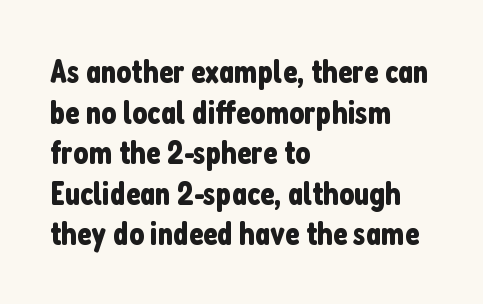
Nope, no serifs anywhere on these letters. The rendering uses natural spacing where letterforms have individual widths. Unlike italic type, these characters show no tilt at all. The rendering keeps characters at their native spacing. The glyphs are unaccompanied by any horizontal stroke below them.
